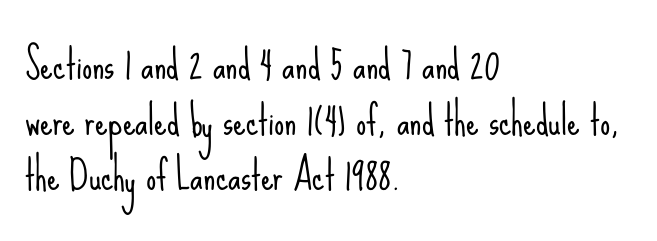
The image shows 40 px light, condensed sans-serif type, upright; set left-aligned, normal line spacing (1.39x), normal letter spacing, not underlined; low stroke contrast and a small x-height.
